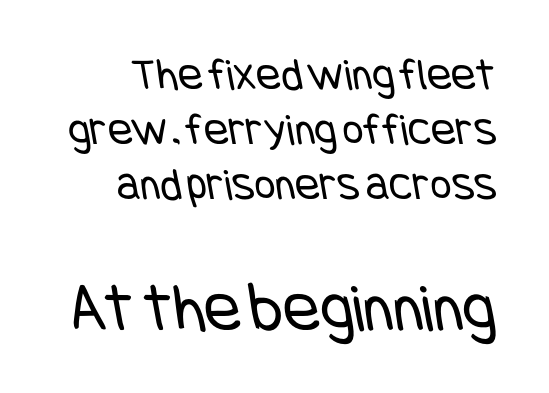
The image shows 69 px regular-weight, condensed sans-serif type; set line spacing 1.2x, normal letter spacing, not underlined; the second (bottom) block is 1.5x larger; low stroke contrast and a large x-height.
